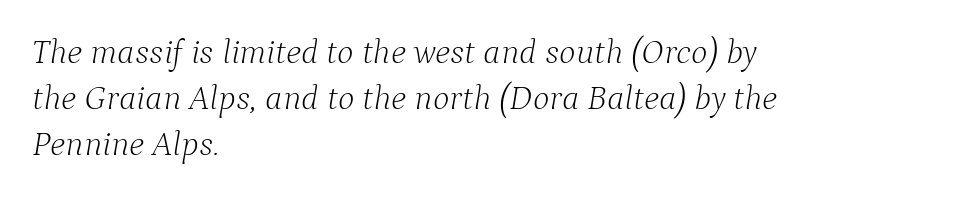
{"serif": "yes", "italic": "yes", "lean": "right", "slant_degrees": 9, "bold": "no", "weight": "light", "width": "normal", "stroke_contrast": "low", "x_height": "medium", "monospaced": "no", "underline": "no", "align": "left", "line_spacing": "normal", "line_spacing_ratio": 1.31, "letter_spacing": "normal", "letter_spacing_em": 0.0, "glyph_px": 35}
